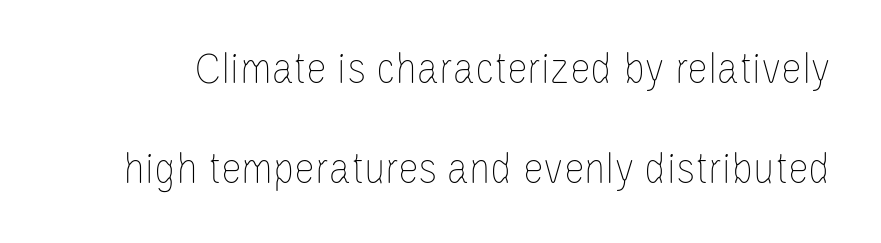
Q: Is the text bold? A: No.
Q: Is the text italic (slanted)? A: No, it is upright.
Q: Is the text underlined? A: No.
Q: Is the spacing between letters normal or unusually wide? A: Normal.
Q: Is the spacing between lines tight, normal or loose? A: Loose.
Q: Width (condensed, normal, or wide)? A: Condensed.
Q: Stroke contrast? A: Low.
Q: x-height? A: Large.
Q: Monospaced? A: No.
